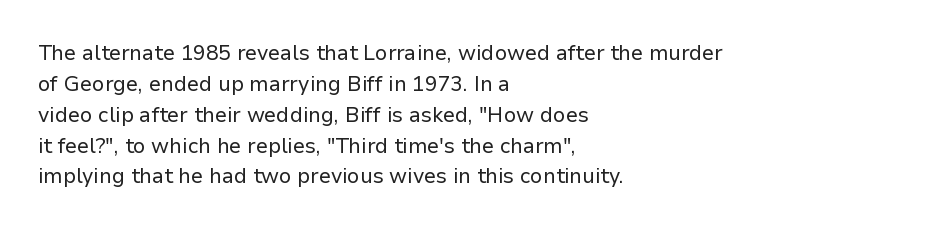
If you drew a line through each stem, it would be perfectly vertical. Leftover space on each line is placed entirely after the last word. The vertical gap from one line to the next is medium. The specimen omits any rule beneath the text block's lines.
